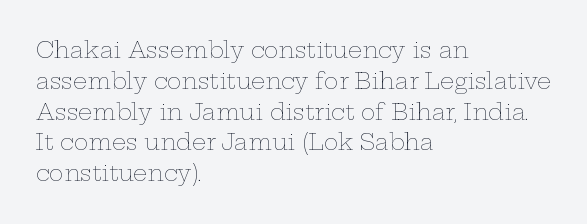
{"italic": "no", "bold": "no", "underline": "no", "align": "left", "line_spacing": "normal", "line_spacing_ratio": 1.4, "letter_spacing": "normal", "letter_spacing_em": 0.0, "glyph_px": 22}
